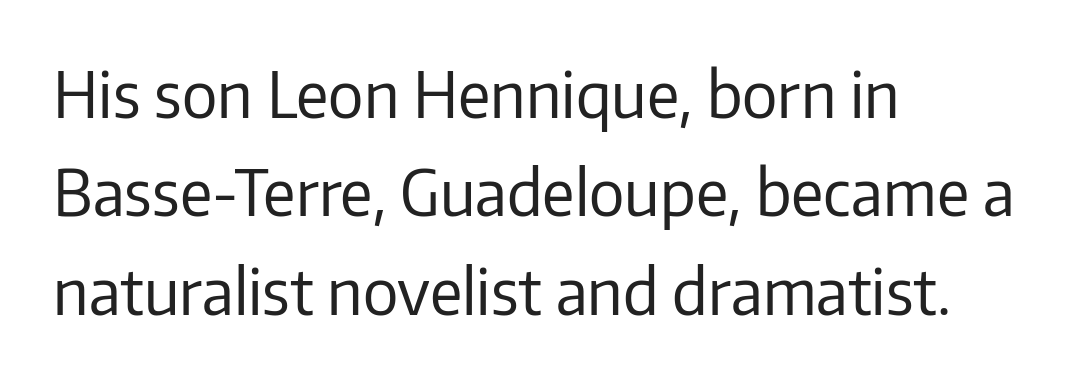
The image shows 63 px regular-weight sans-serif type, upright; set left-aligned, normal line spacing (1.56x), normal letter spacing, not underlined; low stroke contrast and a medium x-height.
